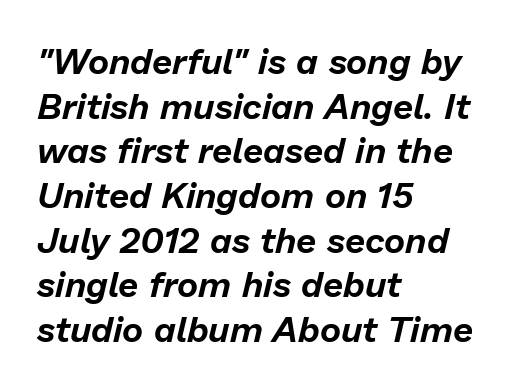
Glance below the letters and you will spot only blank space. Italic? Definitely — the glyphs are oblique. Varying glyph widths throughout — classic text-font behaviour. Nothing unusual about the tracking: characters are spaced as the font intends. Layout note: lines flush left.
